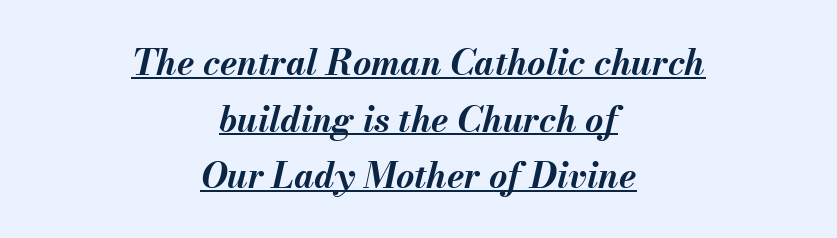
Where is the straight margin? There isn't one; the lines are centered. A typesetter would call this leading conventional body-copy spacing. You could call the tracking neutral — neither tight nor loose. Bold? Absolutely — the strokes are thick and heavy. Looks like someone drew a line under every word here. Spacing verdict: proportional, widths tailored to each character.
